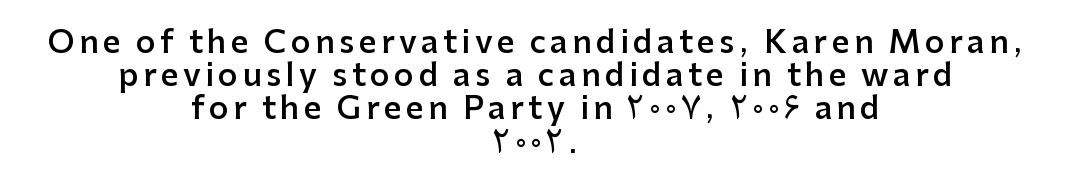
Horizontal alignment here is central, giving a formal, balanced look. Regarding leading, the lines here are crowded together. The sample has been set in demibold, a notch under bold. Looks like regular typesetting: each glyph gets only the width it needs.
